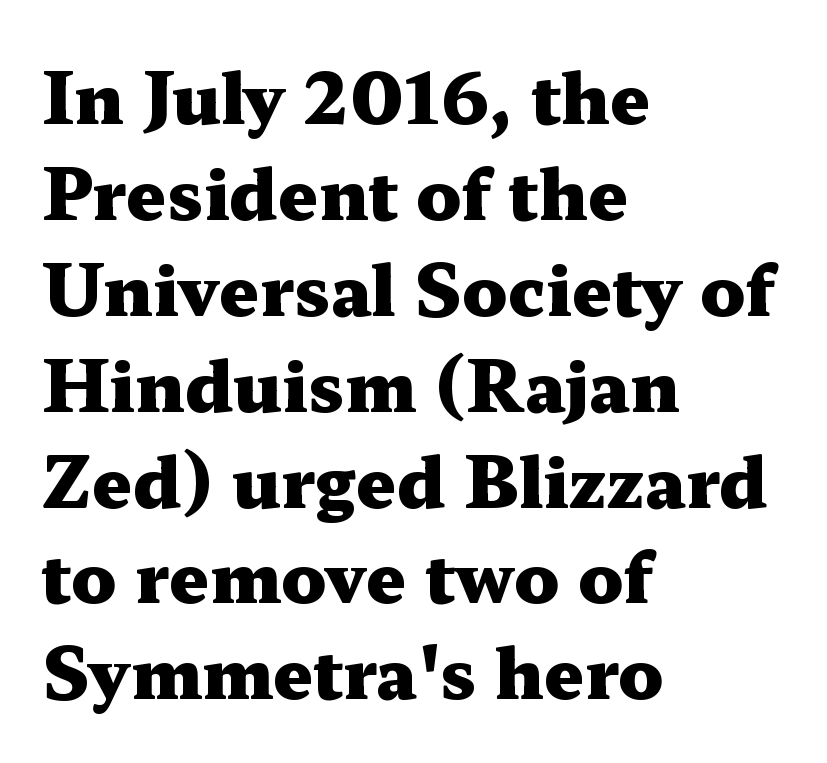
{"serif": "yes", "italic": "no", "bold": "yes", "weight": "heavy", "width": "wide", "stroke_contrast": "medium", "x_height": "medium", "monospaced": "no", "underline": "no", "align": "left", "line_spacing": "normal", "line_spacing_ratio": 1.37, "letter_spacing": "normal", "letter_spacing_em": 0.0, "glyph_px": 70}
